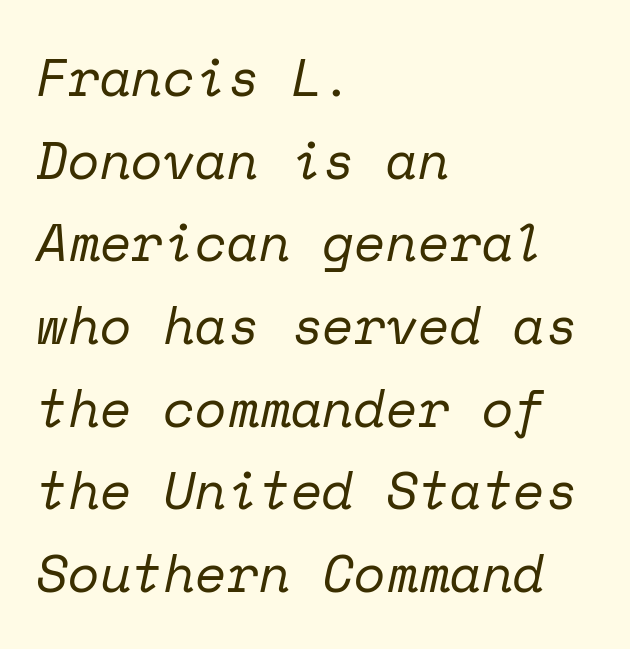
Q: Is the text bold? A: No.
Q: Is the text italic (slanted)? A: Yes, it leans right by about 12 degrees.
Q: Is the typeface a serif or a sans-serif typeface? A: Serif.
Q: Is the text underlined? A: No.
Q: How is the paragraph aligned? A: Left-aligned.
Q: Is the spacing between letters normal or unusually wide? A: Normal.
Q: Is the spacing between lines tight, normal or loose? A: Normal.
Q: Width (condensed, normal, or wide)? A: Normal.
Q: Stroke contrast? A: Low.
Q: x-height? A: Medium.
Q: Monospaced? A: Yes.
